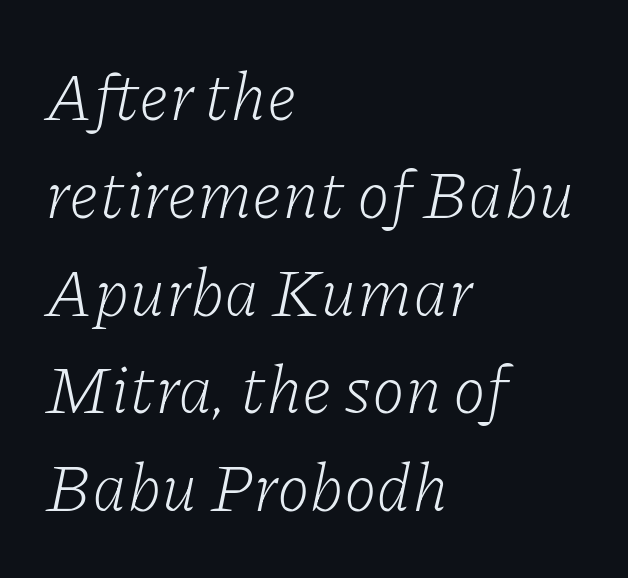
The image shows 67 px light serif type, italic (leaning right); set left-aligned, normal line spacing (1.46x), normal letter spacing, not underlined; low stroke contrast and a medium x-height.
